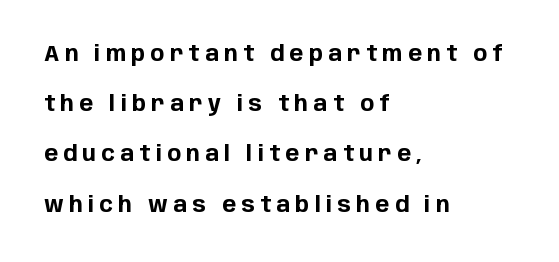
The image shows 21 px bold type, upright; set left-aligned, loose line spacing (2.39x), unusually wide letter spacing (+0.25 em), not underlined.
